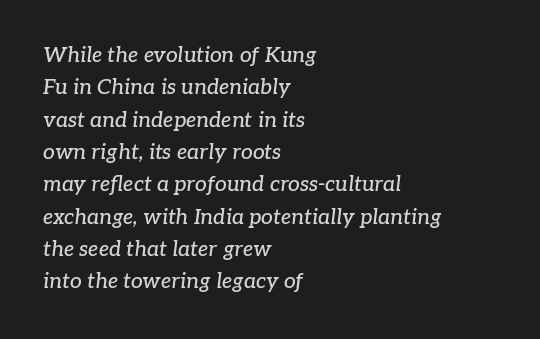
The image shows 21 px text type, italic (leaning right); set left-aligned, normal line spacing (1.54x), normal letter spacing, not underlined.
